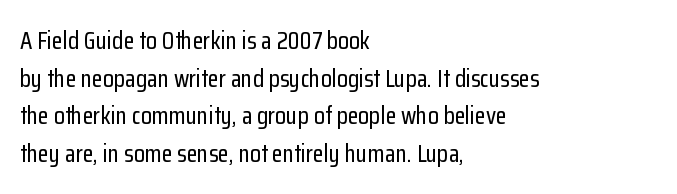
{"italic": "no", "underline": "no", "align": "left", "line_spacing": "normal", "line_spacing_ratio": 1.51, "letter_spacing": "normal", "letter_spacing_em": 0.0, "glyph_px": 25}
